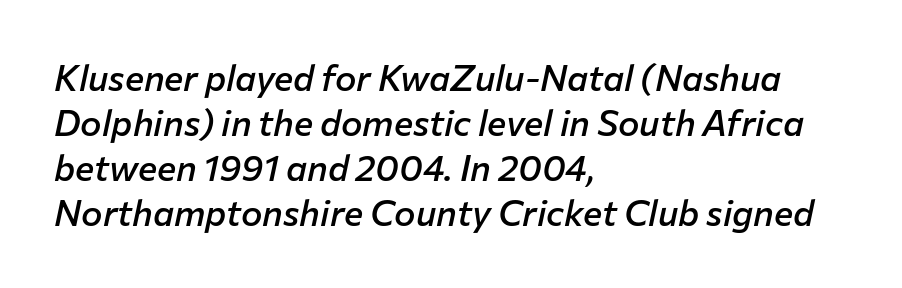
Q: Is the text bold? A: Semi-bold.
Q: Is the text italic (slanted)? A: Yes, it leans right by about 12 degrees.
Q: Is the text underlined? A: No.
Q: How is the paragraph aligned? A: Left-aligned.
Q: Is the spacing between letters normal or unusually wide? A: Normal.
Q: Is the spacing between lines tight, normal or loose? A: Normal.
Q: Width (condensed, normal, or wide)? A: Normal.
Q: Stroke contrast? A: Low.
Q: x-height? A: Medium.
Q: Monospaced? A: No.
